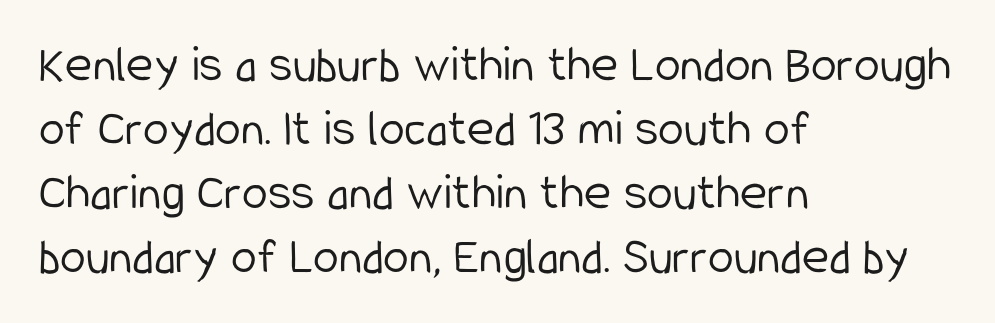
The image shows 52 px light, condensed sans-serif type, upright; set left-aligned, line spacing 1.23x, normal letter spacing, not underlined; low stroke contrast and a medium x-height.
